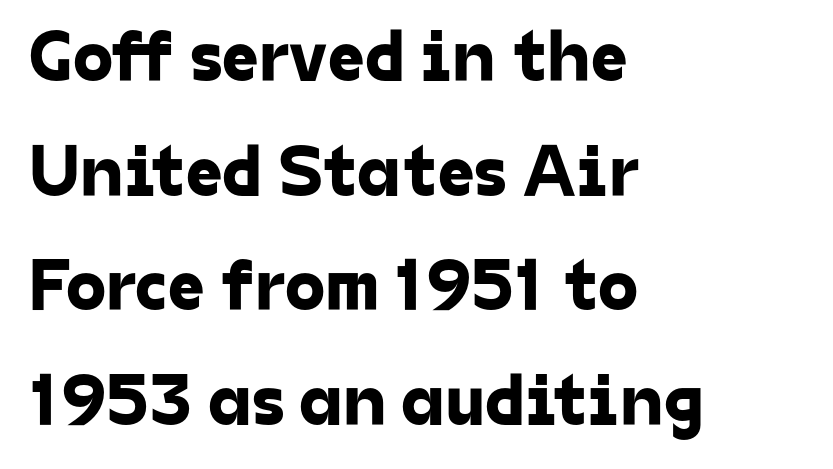
The image shows 73 px sans-serif type; set left-aligned, normal line spacing (1.57x), normal letter spacing, not underlined; low stroke contrast and a medium x-height.
